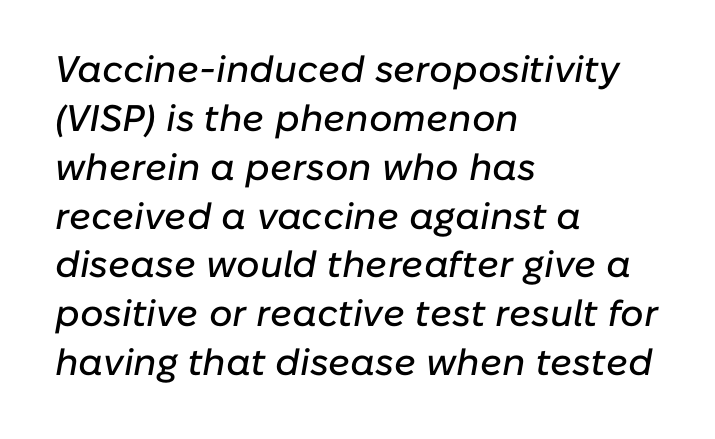
{"italic": "yes", "lean": "right", "slant_degrees": 10, "width": "normal", "stroke_contrast": "low", "x_height": "medium", "monospaced": "no", "underline": "no", "align": "left", "line_spacing": "normal", "line_spacing_ratio": 1.32, "letter_spacing": "normal", "letter_spacing_em": 0.0, "glyph_px": 37}
